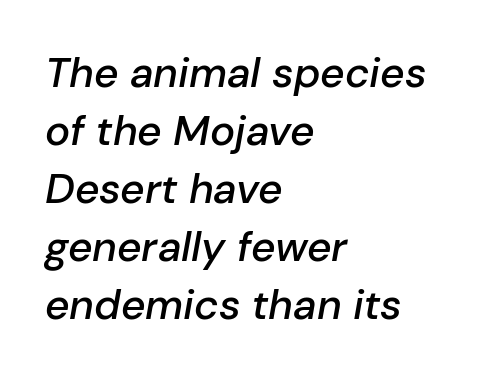
Q: Is the text bold? A: Semi-bold.
Q: Is the text italic (slanted)? A: Yes, it leans right by about 10 degrees.
Q: Is the text underlined? A: No.
Q: How is the paragraph aligned? A: Left-aligned.
Q: Is the spacing between letters normal or unusually wide? A: Normal.
Q: Is the spacing between lines tight, normal or loose? A: Normal.
Q: Width (condensed, normal, or wide)? A: Normal.
Q: Stroke contrast? A: Low.
Q: x-height? A: Medium.
Q: Monospaced? A: No.
